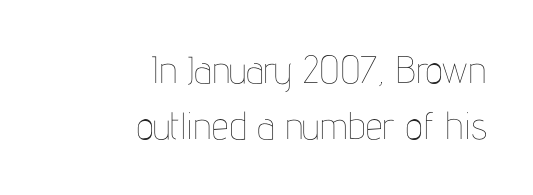
Q: Is the text bold? A: No.
Q: Is the text italic (slanted)? A: No, it is upright.
Q: Is the text underlined? A: No.
Q: How is the paragraph aligned? A: Right-aligned.
Q: Is the spacing between letters normal or unusually wide? A: Normal.
Q: Is the spacing between lines tight, normal or loose? A: Normal.
Q: Width (condensed, normal, or wide)? A: Condensed.
Q: Stroke contrast? A: Low.
Q: x-height? A: Medium.
Q: Monospaced? A: No.
